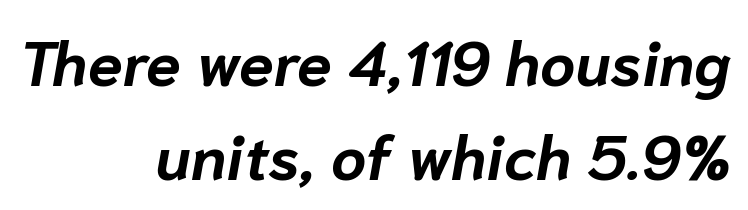
The designer left line spacing at the default. Plain, unruled lines of type. Notice how the stems are inclined rather than vertical — that's the hallmark of italics. Do the characters align in a grid? No, the font is proportional. In terms of weight, the rendering is a true, heavy bold. Each line ends at the same right margin while the left side varies.
